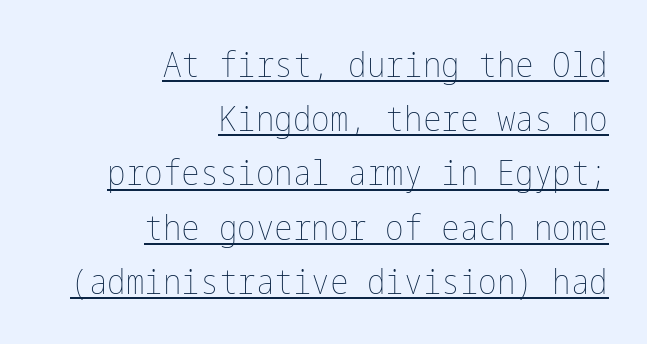
Leading matches the norm, producing a regular column. The strokes are not fattened; the text isn't bold. No extra tracking has been applied to these lines. Every row of glyphs terminates at an identical x-position on the right. The specimen reads as upright at a glance. The words here are underlined.
